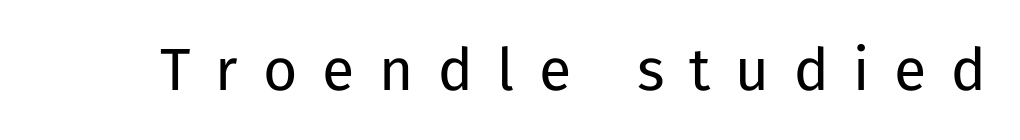
Q: Is the text bold? A: No.
Q: Is the text italic (slanted)? A: No, it is upright.
Q: Is the typeface a serif or a sans-serif typeface? A: Sans-serif.
Q: Is the text underlined? A: No.
Q: Is the spacing between letters normal or unusually wide? A: Unusually wide.
Q: Width (condensed, normal, or wide)? A: Normal.
Q: Stroke contrast? A: Low.
Q: x-height? A: Medium.
Q: Monospaced? A: No.
